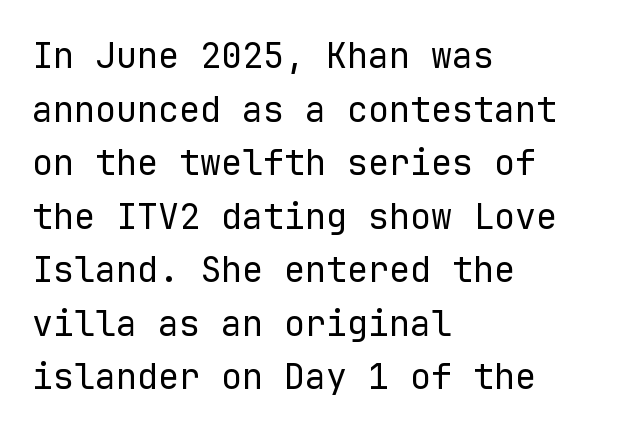
Characters remain perfectly vertical along every line. Compared with typical paragraphs, the rows here are spaced about the same. There is no visible air inserted between adjacent glyphs. You could count columns in this text — the font is strictly monospaced. The passage shown is typeset with a sans-serif family.
